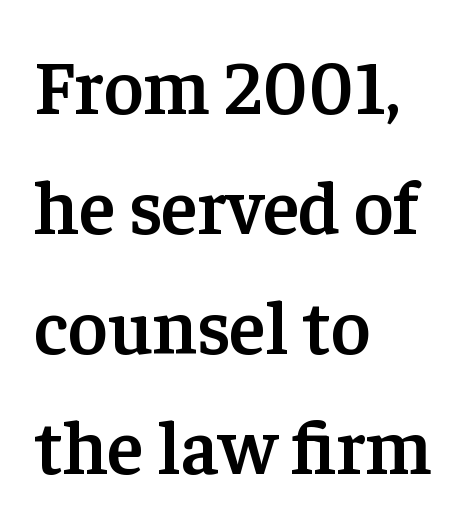
Q: Is the text bold? A: Semi-bold.
Q: Is the text italic (slanted)? A: No, it is upright.
Q: Is the typeface a serif or a sans-serif typeface? A: Serif.
Q: Is the text underlined? A: No.
Q: How is the paragraph aligned? A: Left-aligned.
Q: Is the spacing between letters normal or unusually wide? A: Normal.
Q: Is the spacing between lines tight, normal or loose? A: Normal.
Q: Width (condensed, normal, or wide)? A: Normal.
Q: Stroke contrast? A: Low.
Q: x-height? A: Medium.
Q: Monospaced? A: No.
